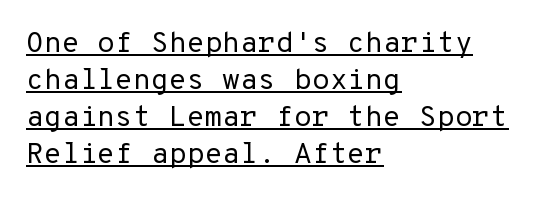
The image shows 29 px regular-weight sans-serif type, upright; set left-aligned, normal line spacing (1.28x), normal letter spacing, underlined; low stroke contrast and a medium x-height.
